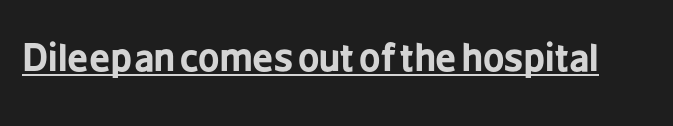
{"serif": "no", "italic": "no", "bold": "yes", "weight": "bold", "width": "condensed", "stroke_contrast": "low", "x_height": "medium", "monospaced": "no", "underline": "yes", "letter_spacing": "normal", "letter_spacing_em": 0.0, "glyph_px": 37}
